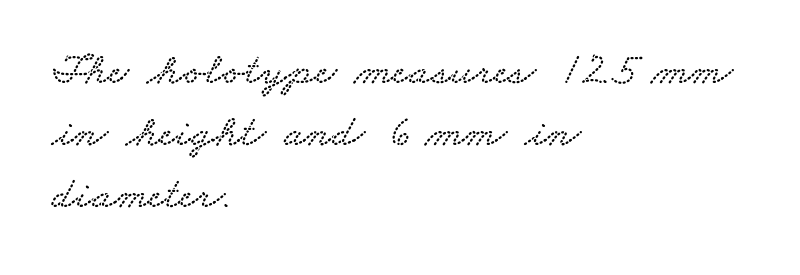
{"serif": "yes", "width": "wide", "stroke_contrast": "low", "x_height": "small", "monospaced": "no", "underline": "no", "align": "left", "line_spacing": "normal", "line_spacing_ratio": 1.38, "letter_spacing": "normal", "letter_spacing_em": 0.0, "glyph_px": 45}
